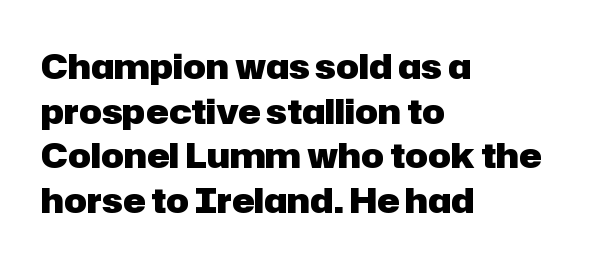
{"serif": "no", "italic": "no", "bold": "yes", "weight": "heavy", "width": "normal", "stroke_contrast": "low", "x_height": "medium", "monospaced": "no", "underline": "no", "align": "left", "line_spacing": "normal", "line_spacing_ratio": 1.31, "letter_spacing": "normal", "letter_spacing_em": 0.0, "glyph_px": 34}
